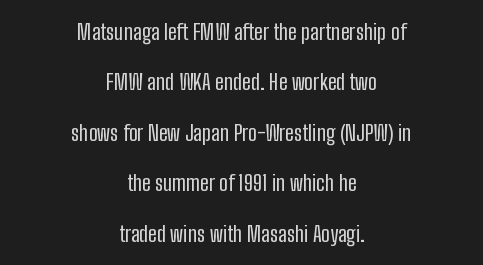
{"italic": "no", "bold": "no", "underline": "no", "align": "center", "line_spacing": "loose", "line_spacing_ratio": 2.29, "letter_spacing": "normal", "letter_spacing_em": 0.0, "glyph_px": 22}
